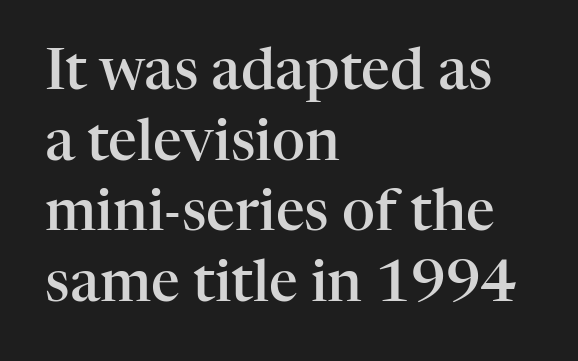
Q: Is the text bold? A: Semi-bold.
Q: Is the text italic (slanted)? A: No, it is upright.
Q: Is the typeface a serif or a sans-serif typeface? A: Serif.
Q: Is the text underlined? A: No.
Q: How is the paragraph aligned? A: Left-aligned.
Q: Is the spacing between letters normal or unusually wide? A: Normal.
Q: Width (condensed, normal, or wide)? A: Normal.
Q: Stroke contrast? A: High.
Q: x-height? A: Medium.
Q: Monospaced? A: No.
